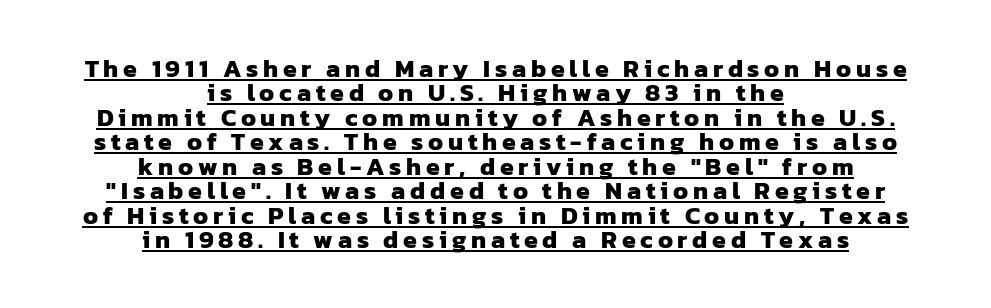
{"bold": "yes", "underline": "yes", "align": "center", "line_spacing": "tight", "line_spacing_ratio": 0.98, "glyph_px": 25}
